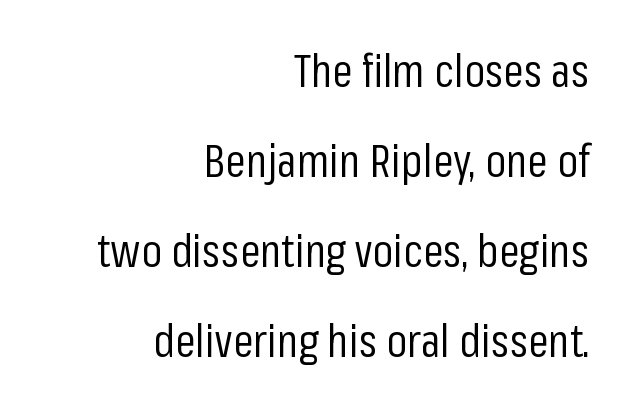
Q: Is the text bold? A: No.
Q: Is the text italic (slanted)? A: No, it is upright.
Q: Is the typeface a serif or a sans-serif typeface? A: Sans-serif.
Q: Is the text underlined? A: No.
Q: How is the paragraph aligned? A: Right-aligned.
Q: Is the spacing between letters normal or unusually wide? A: Normal.
Q: Is the spacing between lines tight, normal or loose? A: Loose.
Q: Width (condensed, normal, or wide)? A: Condensed.
Q: Stroke contrast? A: Low.
Q: x-height? A: Medium.
Q: Monospaced? A: No.
